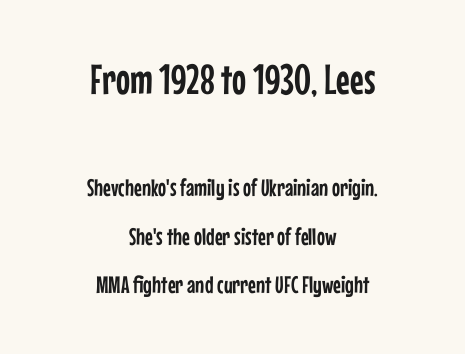
{"serif": "no", "italic": "no", "width": "condensed", "stroke_contrast": "low", "x_height": "medium", "monospaced": "no", "underline": "no", "align": "center", "line_spacing": "loose", "line_spacing_ratio": 2.03, "letter_spacing": "normal", "letter_spacing_em": 0.0, "larger_block": "first", "size_ratio": 1.75, "glyph_px": 42}
